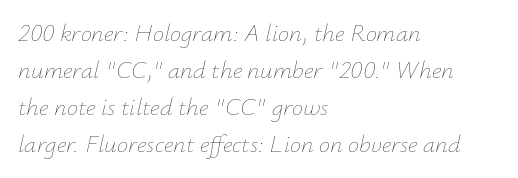
No letter is thick-stroked: the sample isn't bold. Typeset ragged right — the left edge is the straight one. Decoration check: the copy has no underline. Emphasis-style slanted type is in use. The tracking reads as untouched default to a designer's eye. A typesetter would call this leading conventional body-copy spacing.
